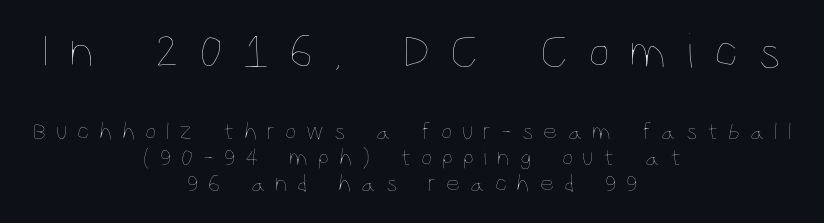
Q: Is the text bold? A: No.
Q: Is the text italic (slanted)? A: No, it is upright.
Q: Is the text underlined? A: No.
Q: How is the paragraph aligned? A: Centered.
Q: Is the spacing between letters normal or unusually wide? A: Unusually wide.
Q: Is the spacing between lines tight, normal or loose? A: Tight.
Q: Which block of text is set in a larger size, the first (top) or the second (bottom)? A: The first (top) one.
Q: Width (condensed, normal, or wide)? A: Condensed.
Q: Stroke contrast? A: Low.
Q: x-height? A: Large.
Q: Monospaced? A: No.
